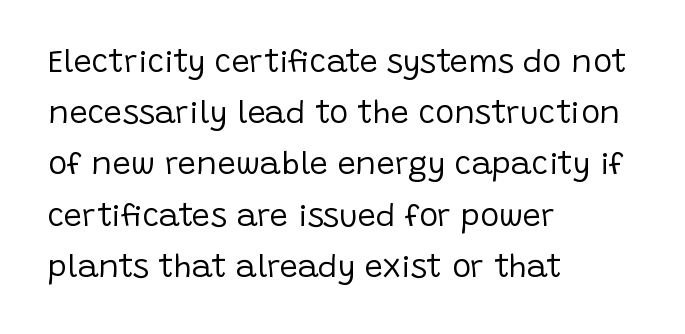
The axis of the letterforms is exactly vertical. What stands out about the letter spacing? Nothing — it is the standard amount. These lines are composed in type without serifs. The face used here is proportionally spaced, like ordinary book or web type. Bare-footed words on every line.
